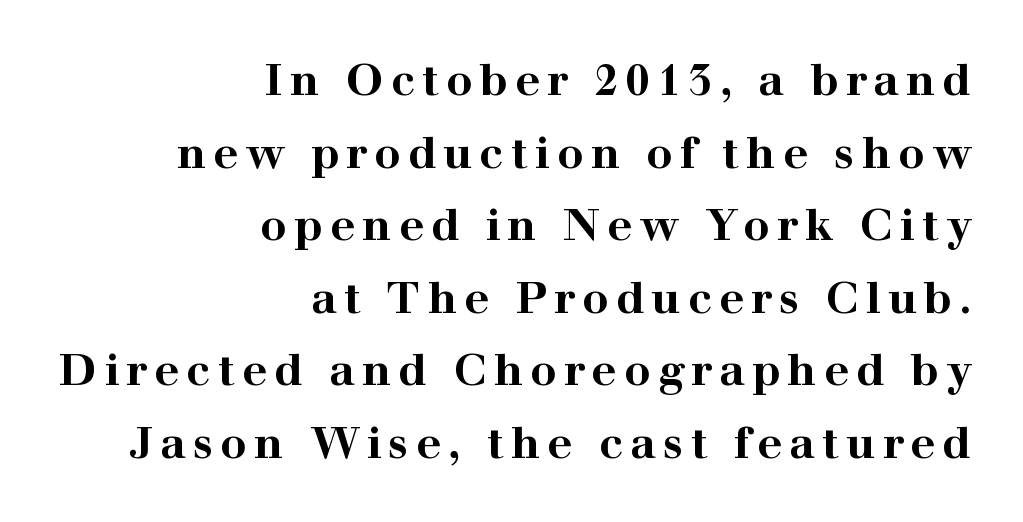
The image shows 44 px bold, wide serif type, upright; set right-aligned, normal line spacing (1.65x), not underlined; high stroke contrast and a medium x-height.
